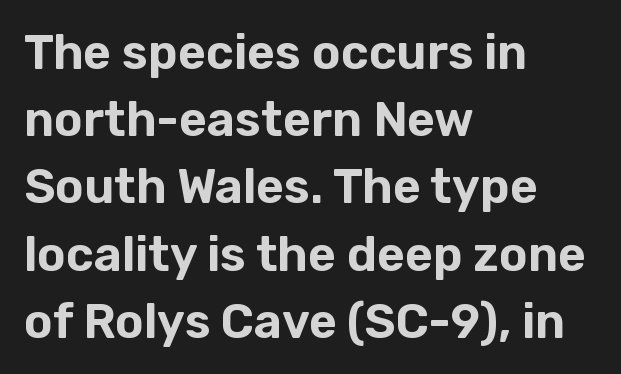
{"serif": "no", "italic": "no", "width": "normal", "stroke_contrast": "low", "x_height": "medium", "monospaced": "no", "underline": "no", "align": "left", "line_spacing": "normal", "line_spacing_ratio": 1.4, "letter_spacing": "normal", "letter_spacing_em": 0.0, "glyph_px": 48}
